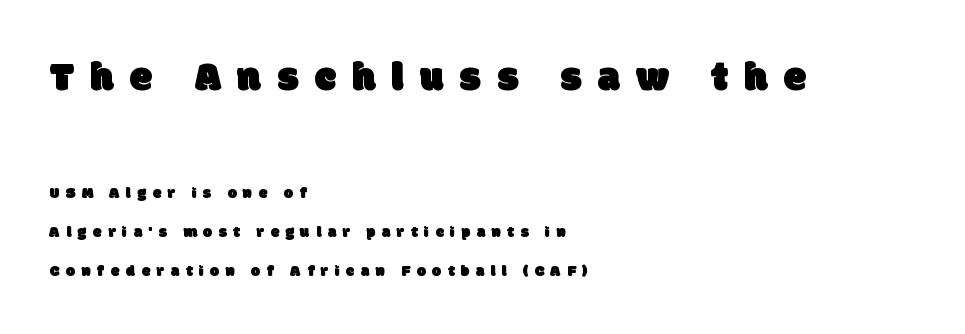
{"serif": "no", "width": "normal", "stroke_contrast": "low", "x_height": "large", "monospaced": "no", "underline": "no", "align": "left", "line_spacing": "loose", "line_spacing_ratio": 2.44, "letter_spacing": "wide", "letter_spacing_em": 0.4, "larger_block": "first", "size_ratio": 2.56, "glyph_px": 41}
